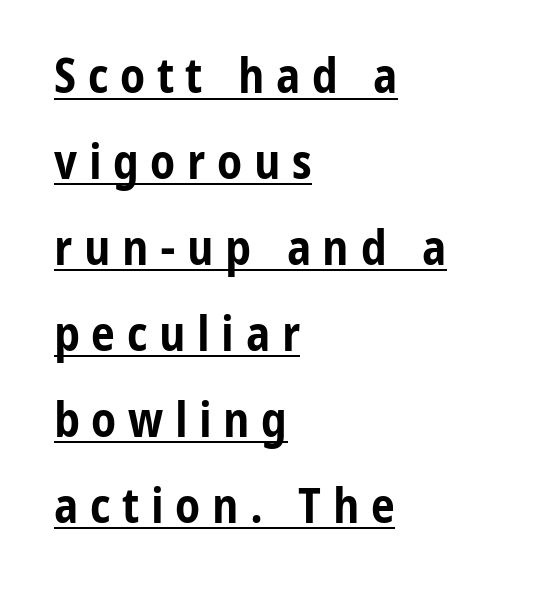
The image shows 48 px bold, condensed sans-serif type, upright; set left-aligned, line spacing 1.79x, unusually wide letter spacing (+0.24 em), underlined; low stroke contrast and a medium x-height.
